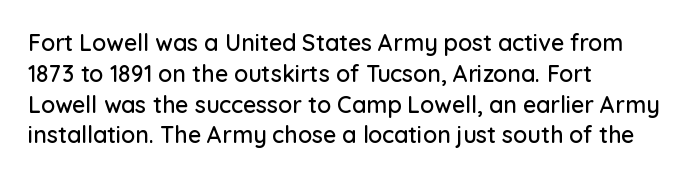
The image shows 23 px text type, upright; set left-aligned, normal line spacing (1.34x), normal letter spacing, not underlined.
